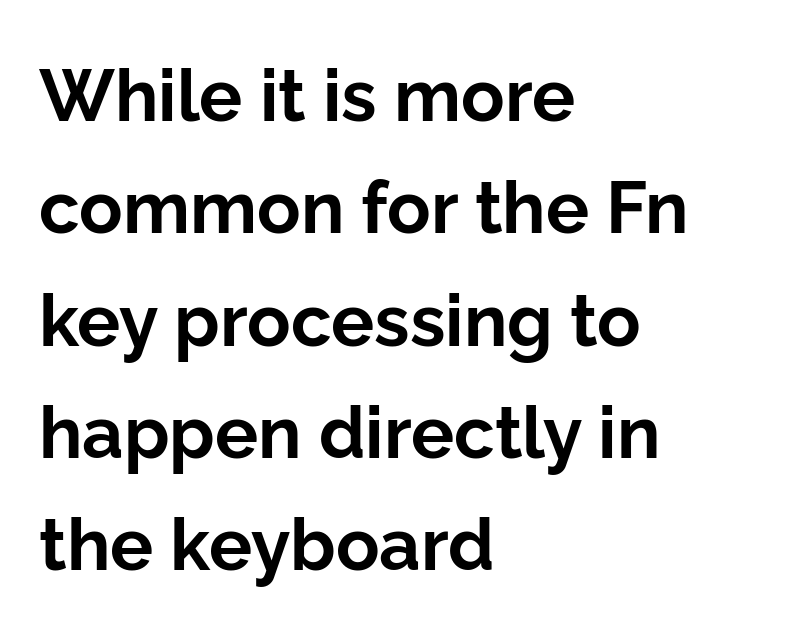
{"serif": "no", "italic": "no", "bold": "yes", "weight": "bold", "width": "normal", "stroke_contrast": "low", "x_height": "medium", "monospaced": "no", "underline": "no", "align": "left", "line_spacing": "normal", "line_spacing_ratio": 1.56, "letter_spacing": "normal", "letter_spacing_em": 0.0, "glyph_px": 72}
